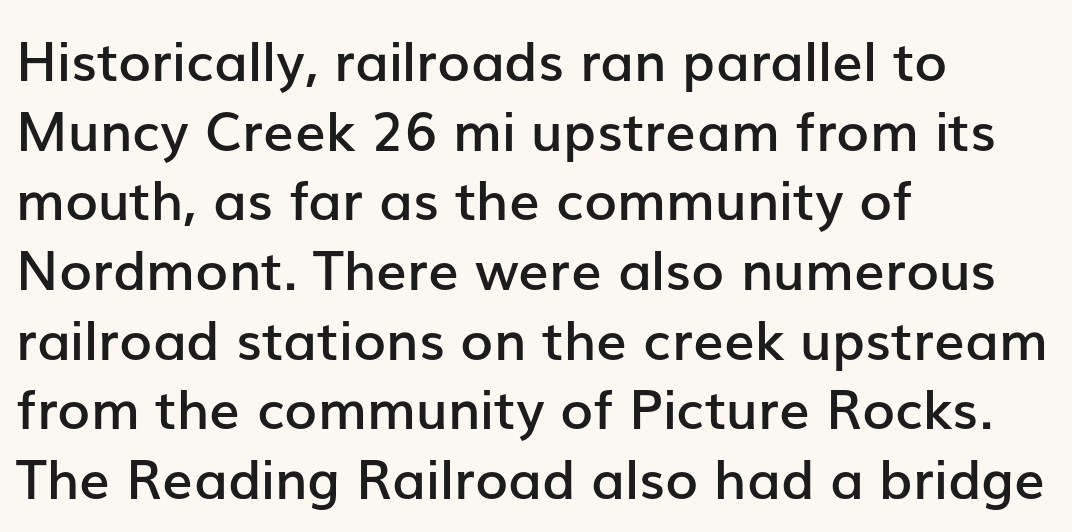
The image shows 54 px semibold sans-serif type, upright; set left-aligned, normal line spacing (1.29x), normal letter spacing, not underlined; low stroke contrast and a medium x-height.
